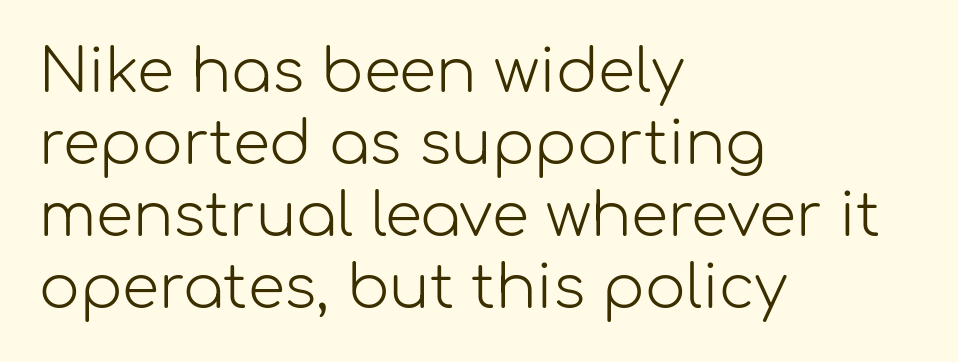
Q: Is the text bold? A: No.
Q: Is the text italic (slanted)? A: No, it is upright.
Q: Is the typeface a serif or a sans-serif typeface? A: Sans-serif.
Q: Is the text underlined? A: No.
Q: How is the paragraph aligned? A: Left-aligned.
Q: Is the spacing between letters normal or unusually wide? A: Normal.
Q: Width (condensed, normal, or wide)? A: Normal.
Q: Stroke contrast? A: Low.
Q: x-height? A: Medium.
Q: Monospaced? A: No.
